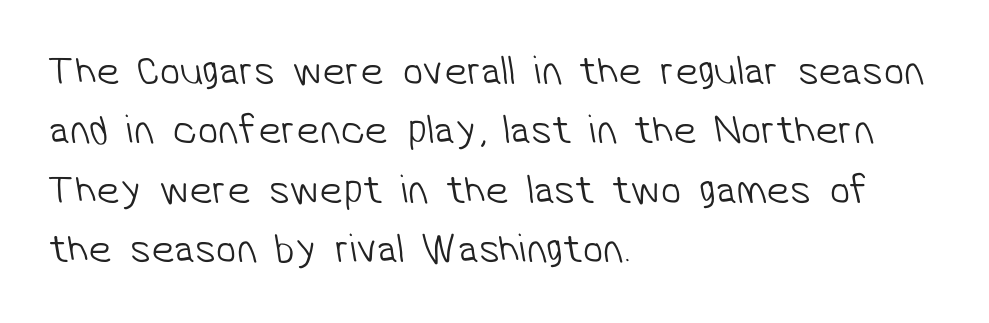
The image shows 41 px light sans-serif type; set left-aligned, normal line spacing (1.45x), normal letter spacing, not underlined; low stroke contrast and a medium x-height.
